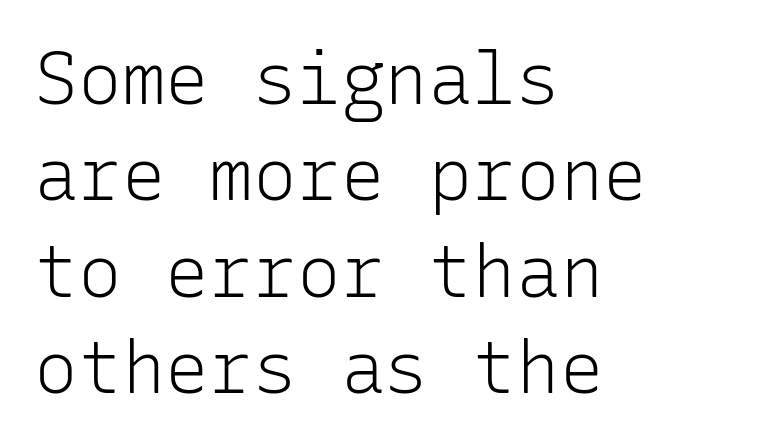
{"serif": "no", "italic": "no", "bold": "no", "weight": "light", "width": "normal", "stroke_contrast": "low", "x_height": "medium", "monospaced": "yes", "underline": "no", "align": "left", "line_spacing": "normal", "line_spacing_ratio": 1.32, "letter_spacing": "normal", "letter_spacing_em": 0.0, "glyph_px": 73}
